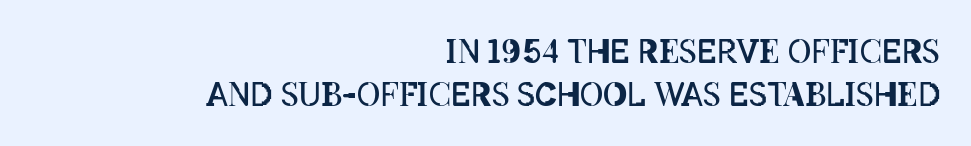
Words float on clear page, feet unadorned. Tall strokes in this sample are plumb rather than angled. Evenly set lines give the paragraph a standard silhouette. Caption: multi-line text, flush right, ragged left.
